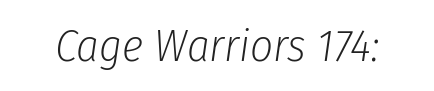
Q: Is the text bold? A: No.
Q: Is the text italic (slanted)? A: Yes, it leans right by about 8 degrees.
Q: Is the text underlined? A: No.
Q: Is the spacing between letters normal or unusually wide? A: Normal.
Q: Width (condensed, normal, or wide)? A: Condensed.
Q: Stroke contrast? A: Low.
Q: x-height? A: Medium.
Q: Monospaced? A: No.
